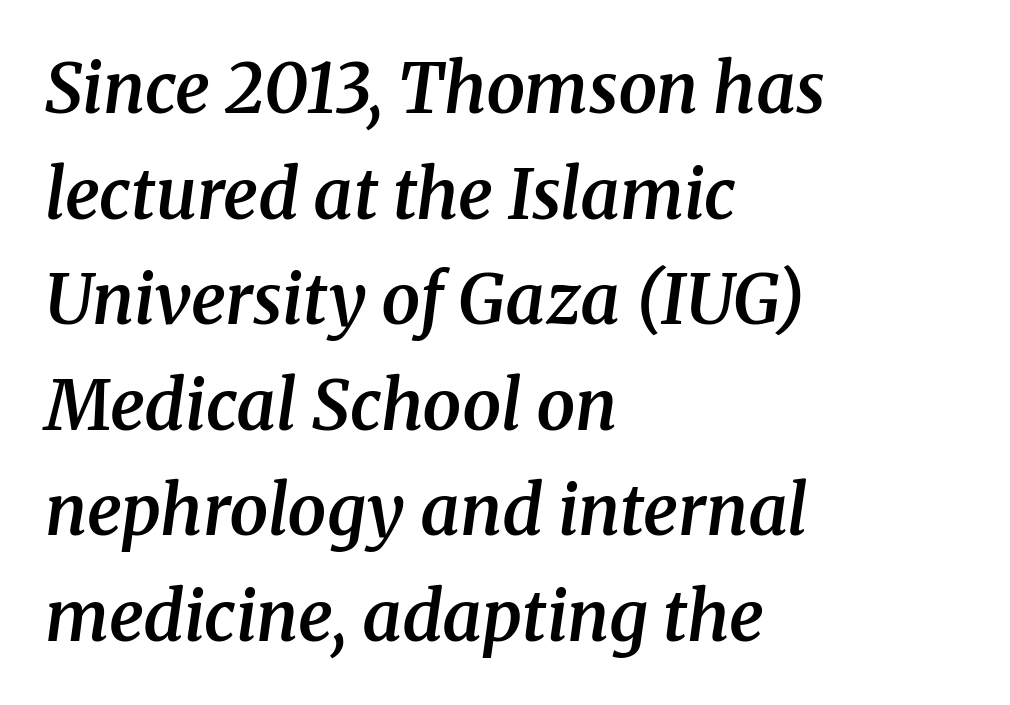
The image shows 69 px semibold serif type, italic (leaning right); set left-aligned, normal line spacing (1.53x), normal letter spacing, not underlined; medium stroke contrast and a medium x-height.
